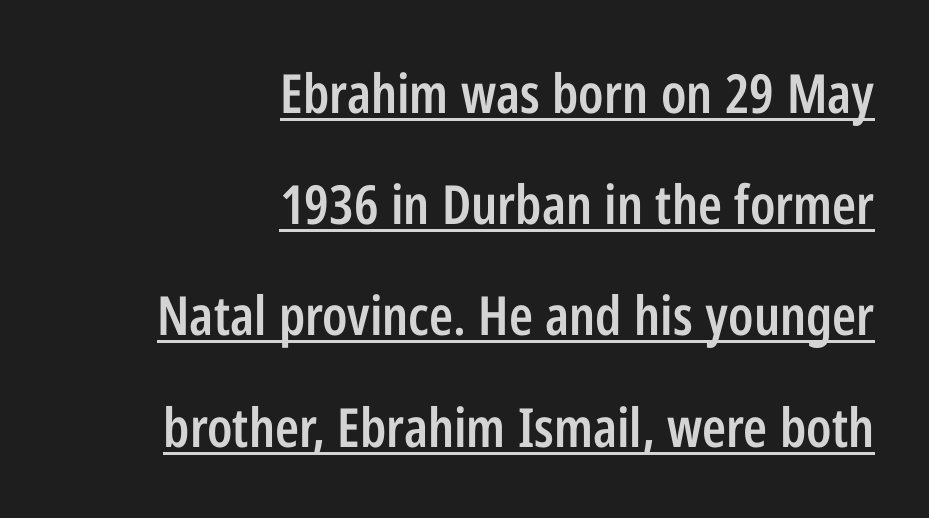
The image shows 54 px semibold, condensed sans-serif type, upright; set right-aligned, loose line spacing (2.06x), normal letter spacing, underlined; low stroke contrast and a medium x-height.
